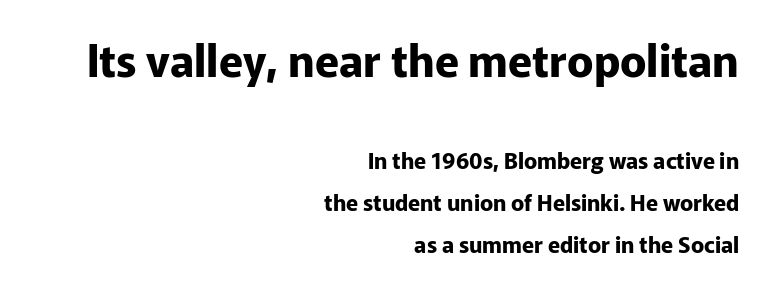
Observe the absence of serifs on each vertical stroke in this sample. Bare-footed words on every line. These lines are rendered in a variable-pitch font. Is the lower block the larger one? No — the upper block carries the bigger type. This rendering leaves character spacing at its baseline value.
